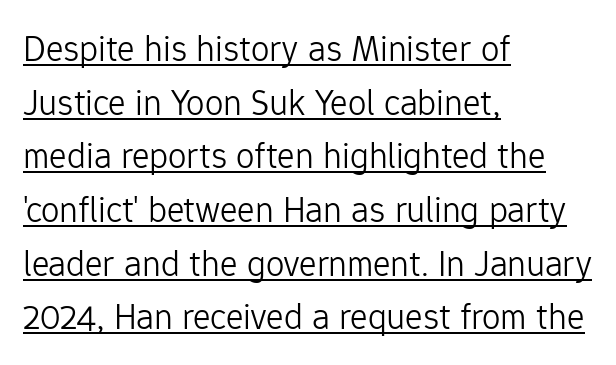
The image shows 37 px light sans-serif type, upright; set left-aligned, normal line spacing (1.45x), normal letter spacing, underlined; low stroke contrast and a medium x-height.
